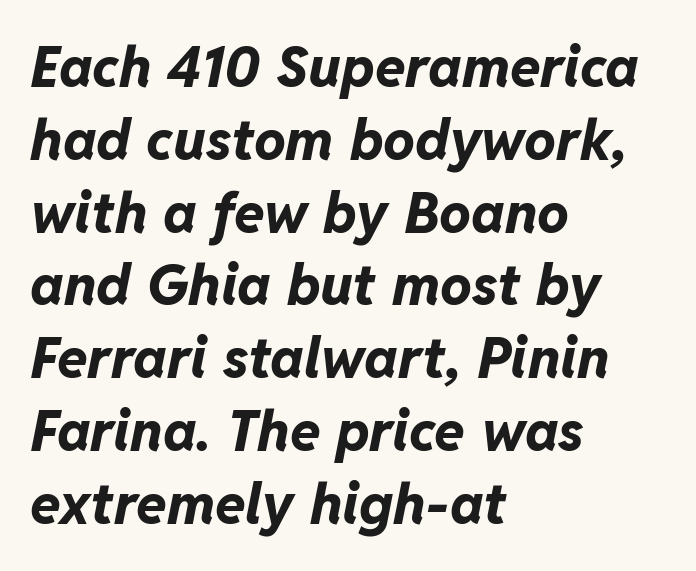
Would a proofreader flag this as italicized? Yes. The designer left line spacing at the default. Character widths vary here, with narrow letters taking less room than wide ones. The string is rendered with underlining switched off. Nobody touched the tracking dial on this one. Notice how thick the strokes are: this is what a full bold looks like.
